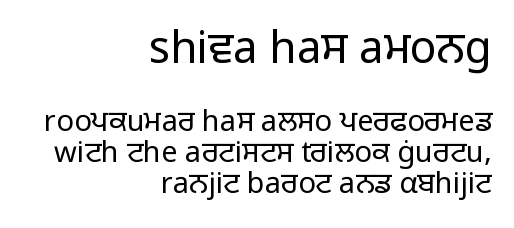
{"serif": "no", "italic": "no", "bold": "no", "weight": "regular", "width": "normal", "stroke_contrast": "low", "x_height": "medium", "monospaced": "no", "underline": "no", "align": "right", "line_spacing": "tight", "line_spacing_ratio": 1.07, "letter_spacing": "normal", "letter_spacing_em": 0.0, "larger_block": "first", "size_ratio": 1.52, "glyph_px": 44}
